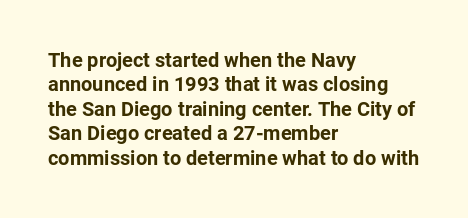
In terms of weight, the rendering is a true, heavy bold. In CSS terms this would be text-align: left. This rendering leaves character spacing at its baseline value. Honestly, there is no underline to notice here at all. The typography opts for an upright posture over an oblique one.
